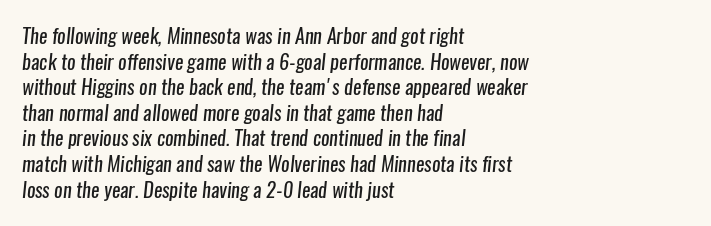
Q: Is the text bold? A: No.
Q: Is the text underlined? A: No.
Q: How is the paragraph aligned? A: Left-aligned.
Q: Is the spacing between letters normal or unusually wide? A: Normal.
Q: Is the spacing between lines tight, normal or loose? A: Normal.
